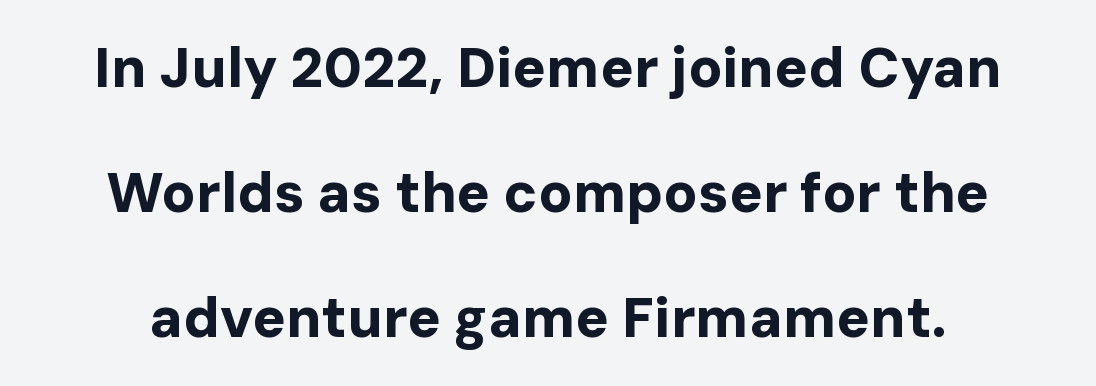
The image shows 56 px bold sans-serif type, upright; set loose line spacing (2.23x), normal letter spacing, not underlined; low stroke contrast and a medium x-height.
